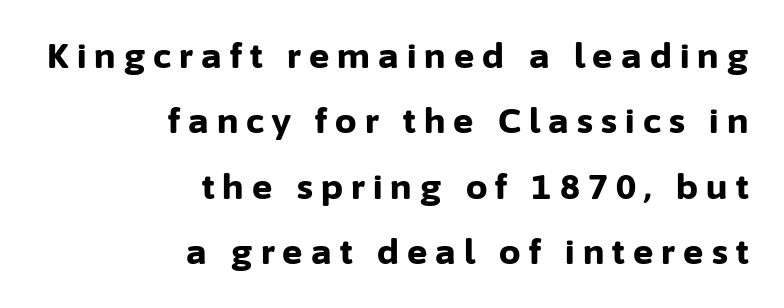
The image shows 34 px bold sans-serif type, upright; set right-aligned, loose line spacing (1.92x), unusually wide letter spacing (+0.24 em), not underlined; low stroke contrast and a medium x-height.
